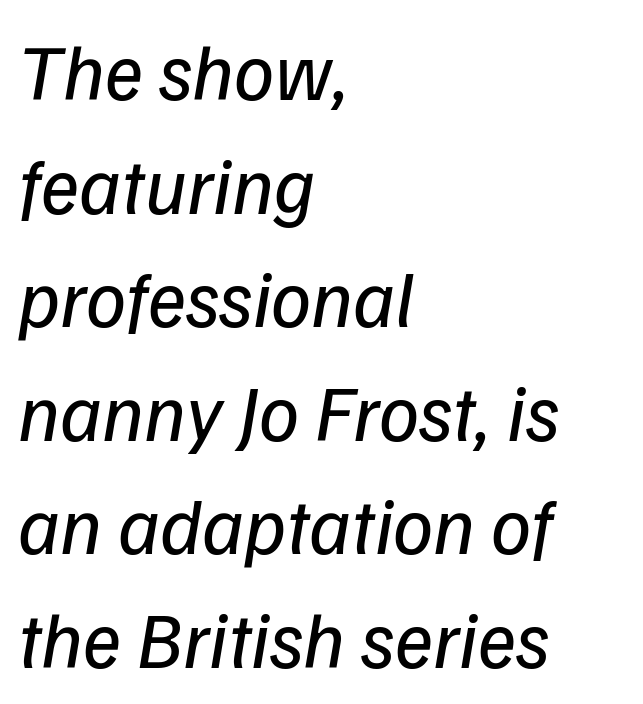
The image shows 80 px regular-weight type, italic (leaning right); set left-aligned, normal line spacing (1.42x), normal letter spacing, not underlined; low stroke contrast and a medium x-height.
